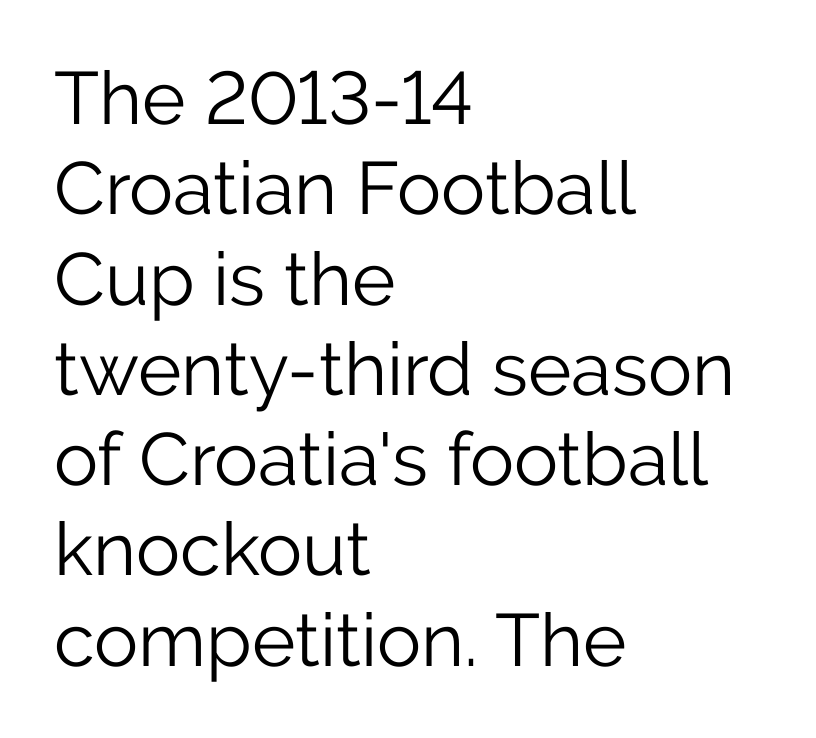
{"serif": "no", "italic": "no", "bold": "no", "weight": "light", "width": "normal", "stroke_contrast": "low", "x_height": "medium", "monospaced": "no", "underline": "no", "align": "left", "line_spacing_ratio": 1.22, "letter_spacing": "normal", "letter_spacing_em": 0.0, "glyph_px": 74}
